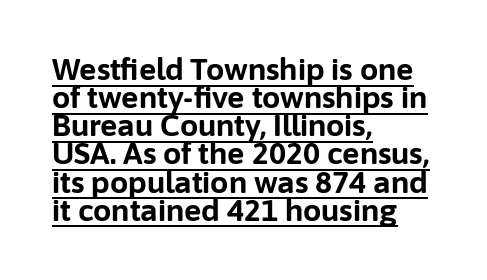
The image shows 29 px bold sans-serif type, upright; set left-aligned, tight line spacing (0.97x), normal letter spacing, underlined; low stroke contrast and a medium x-height.
